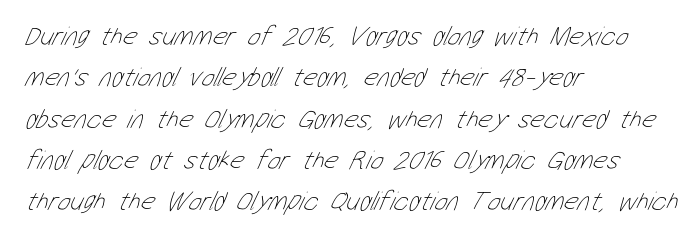
The face used here is rendered with its standard letterfit. Vertical stems look standard width or narrower in stroke. A normal amount of white space separates one row of letters from the next. Line starts are locked; line ends wander.
